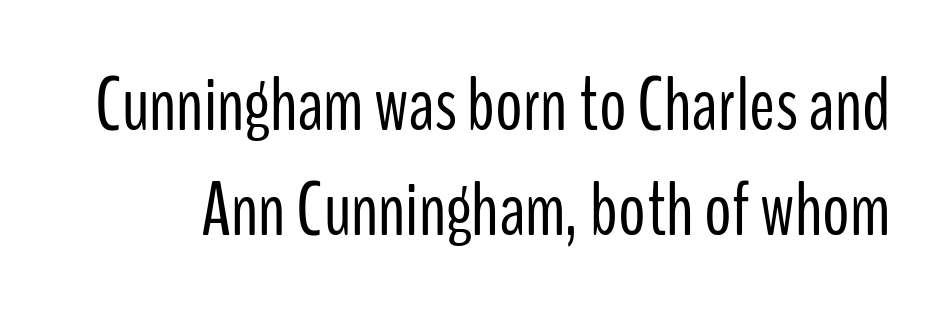
Q: Is the text bold? A: No.
Q: Is the text italic (slanted)? A: No, it is upright.
Q: Is the typeface a serif or a sans-serif typeface? A: Sans-serif.
Q: Is the text underlined? A: No.
Q: Is the spacing between letters normal or unusually wide? A: Normal.
Q: Is the spacing between lines tight, normal or loose? A: Normal.
Q: Width (condensed, normal, or wide)? A: Condensed.
Q: Stroke contrast? A: Low.
Q: x-height? A: Medium.
Q: Monospaced? A: No.
